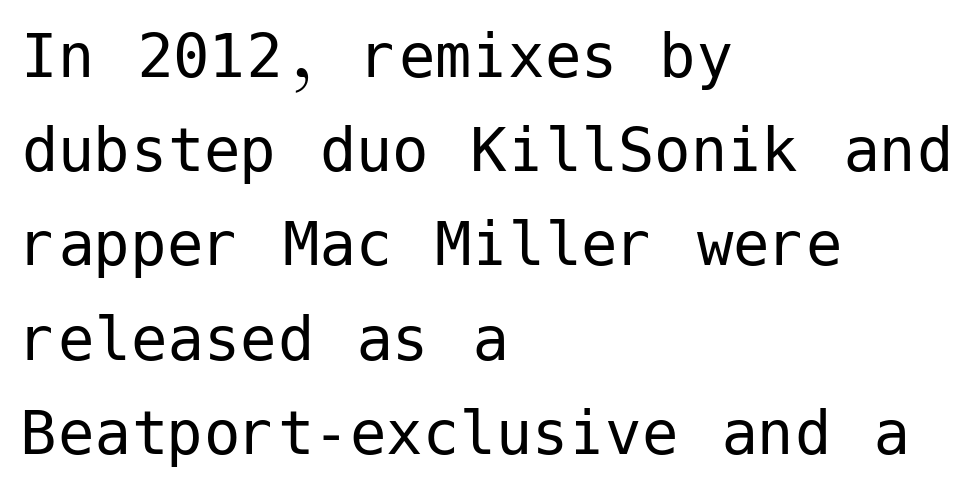
Notice how descenders clear the ascenders below comfortably — that's standard leading. The font's upright variant was chosen for this text. Nothing heavy about these letters — not bold at all. Rule under the text: the space is simply empty. In terms of letterspacing, this is plain default setting.
